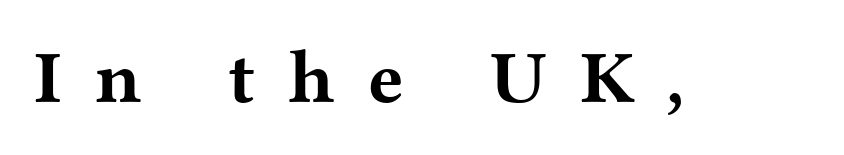
Inter-character spacing is expanded well beyond the font's built-in metrics. In terms of weight, the rendering is a true, heavy bold. The font's upright variant was chosen for this text. Decoration check: the copy has no underline.
